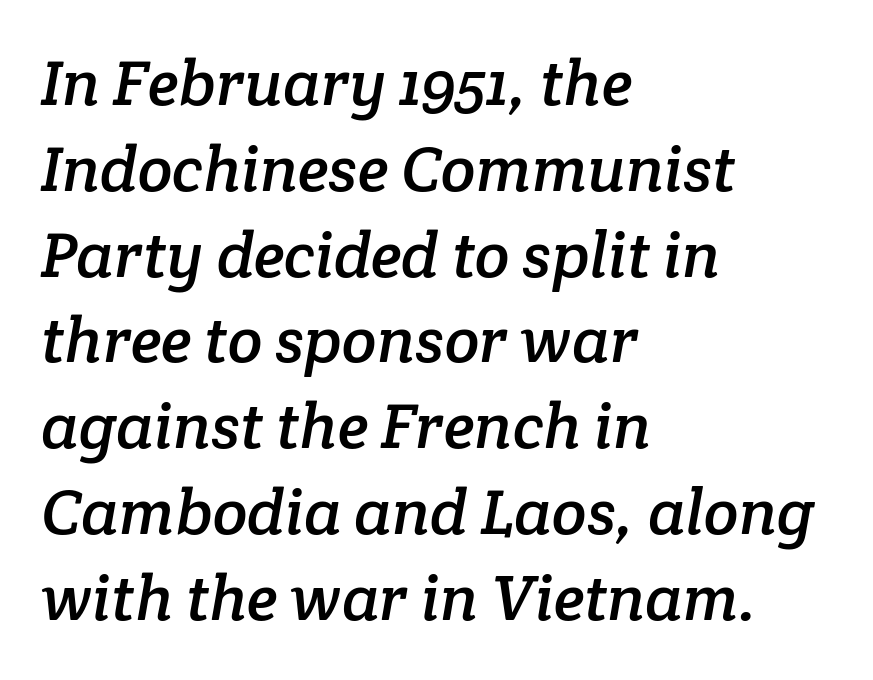
{"serif": "yes", "width": "normal", "stroke_contrast": "low", "x_height": "medium", "monospaced": "no", "underline": "no", "align": "left", "line_spacing": "normal", "line_spacing_ratio": 1.34, "letter_spacing": "normal", "letter_spacing_em": 0.0, "glyph_px": 64}
